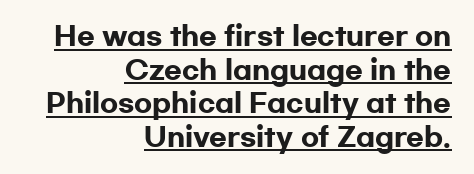
{"italic": "no", "bold": "yes", "underline": "yes", "align": "right", "line_spacing": "normal", "line_spacing_ratio": 1.29, "letter_spacing": "normal", "letter_spacing_em": 0.0, "glyph_px": 26}
